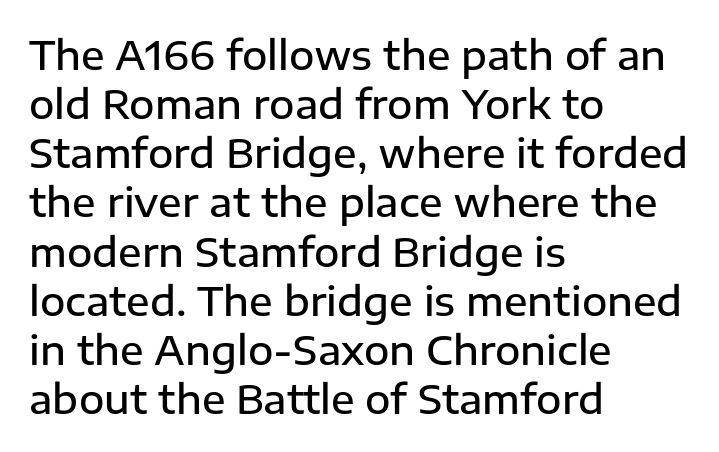
The specimen reads as upright at a glance. Regular leading. Left-aligned paragraph, ragged on the right. Typesetter's note: demi weight, one step under bold. Classification — sans serif. Students, note that the glyphs here touch the page at normal intervals.
